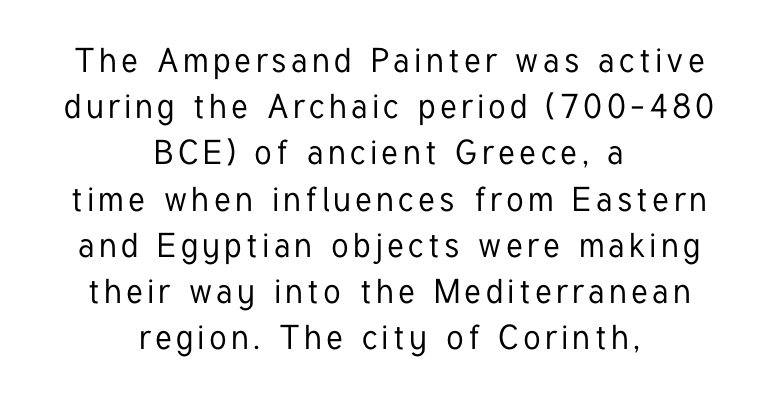
The image shows 34 px condensed sans-serif type, upright; set centered, normal line spacing (1.36x), not underlined; low stroke contrast and a medium x-height.
